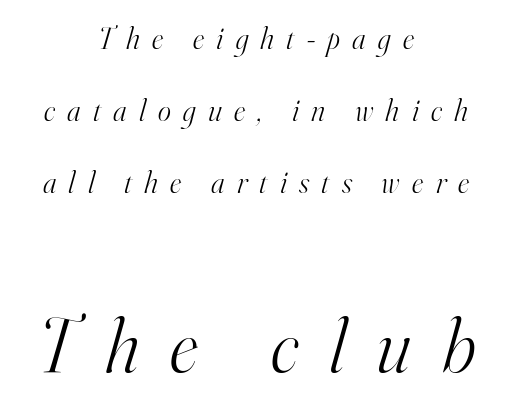
Each stroke keeps to a modest, everyday thickness or less. These lines were composed using italics. The horizontal fit of the characters is loose and conspicuously gappy. Summary of vertical rhythm: relaxed, with wide interline spacing. Plain, unruled lines of type.
